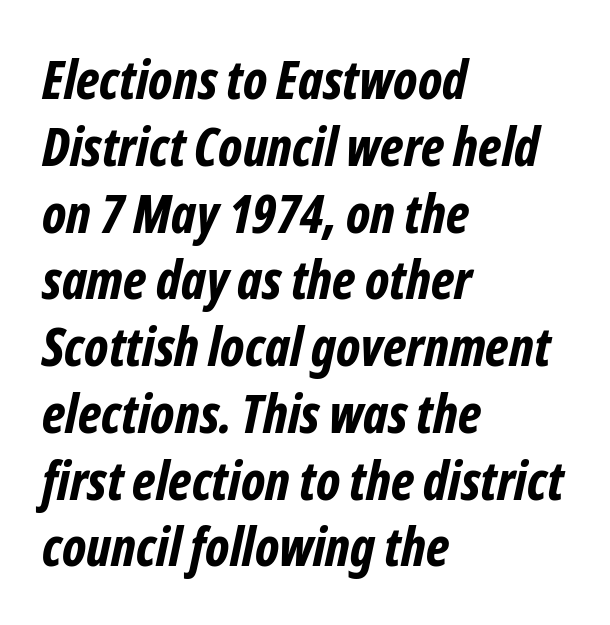
The rows are spaced the way most documents space them. The font is running at its bold setting. Is the letter spacing exaggerated? No — it looks like the ordinary default. The strip under each line holds only bare page. The setting favours the left margin, as ordinary paragraphs usually do.
